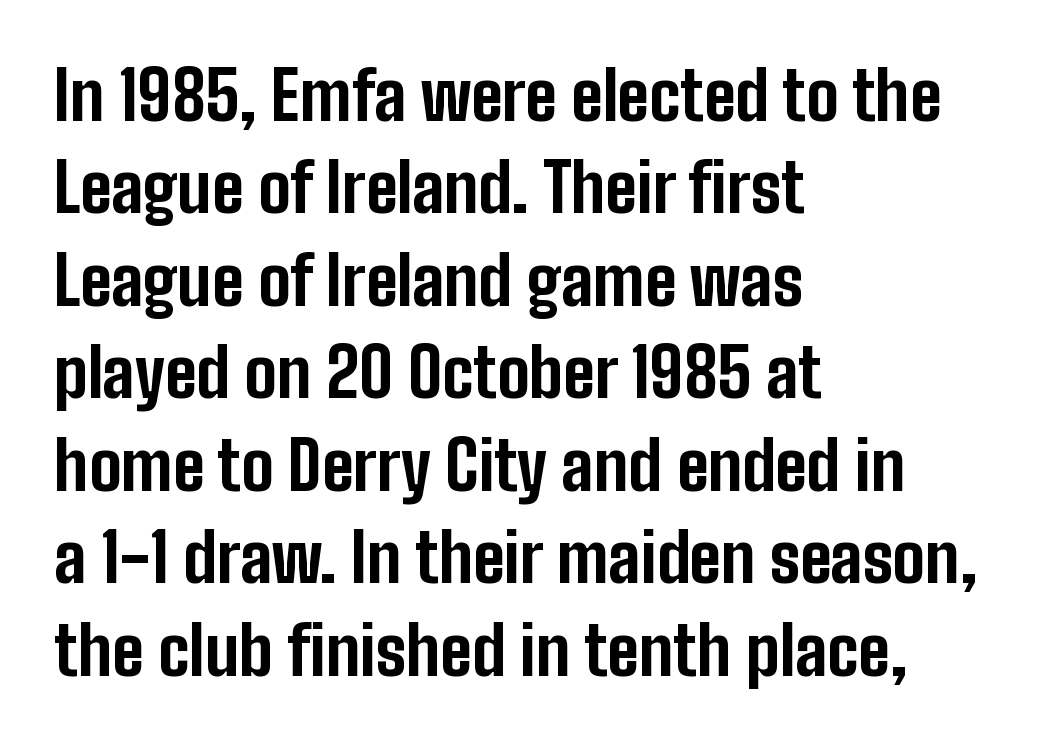
The image shows 67 px bold, condensed sans-serif type, upright; set left-aligned, normal line spacing (1.38x), normal letter spacing, not underlined; low stroke contrast and a medium x-height.
